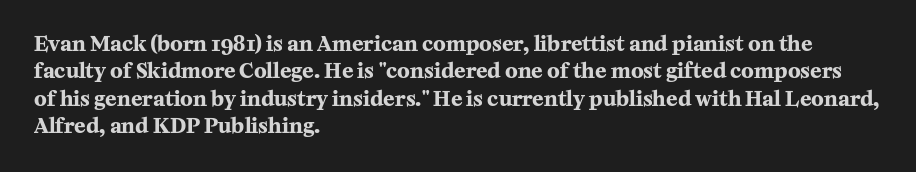
The image shows 21 px bold type, upright; set left-aligned, normal line spacing (1.3x), normal letter spacing, not underlined.
